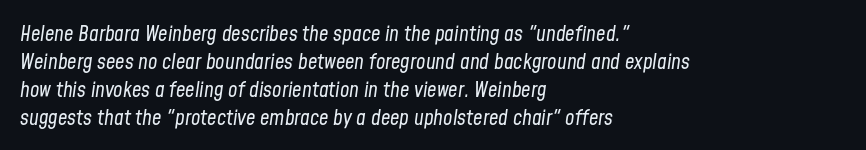
{"italic": "yes", "lean": "right", "slant_degrees": 8, "bold": "no", "underline": "no", "align": "left", "line_spacing": "normal", "line_spacing_ratio": 1.33, "letter_spacing": "normal", "letter_spacing_em": 0.0, "glyph_px": 21}
